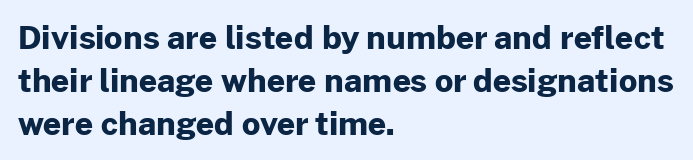
{"serif": "no", "italic": "no", "bold": "yes", "weight": "bold", "width": "normal", "stroke_contrast": "low", "x_height": "medium", "monospaced": "no", "underline": "no", "align": "left", "line_spacing": "normal", "line_spacing_ratio": 1.35, "letter_spacing": "normal", "letter_spacing_em": 0.0, "glyph_px": 32}
